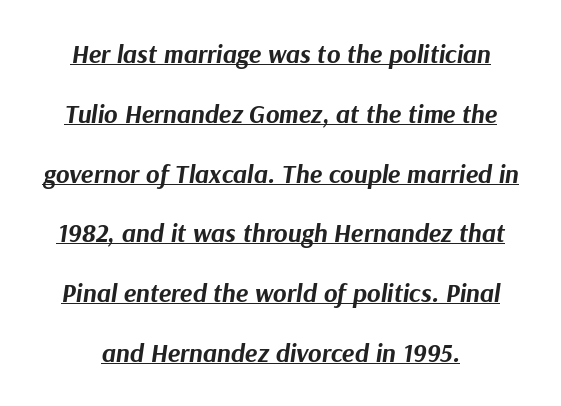
This is heavy type, rendered in bold. The tracking reads as untouched default to a designer's eye. Compared with typical paragraphs, the rows here are farther apart. The letters are slanted; this is an italic face.
